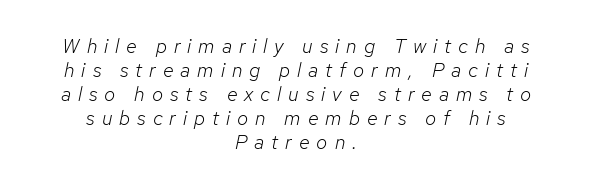
{"italic": "yes", "lean": "right", "slant_degrees": 12, "bold": "no", "underline": "no", "align": "center", "line_spacing_ratio": 1.2, "letter_spacing": "wide", "letter_spacing_em": 0.35, "glyph_px": 20}
